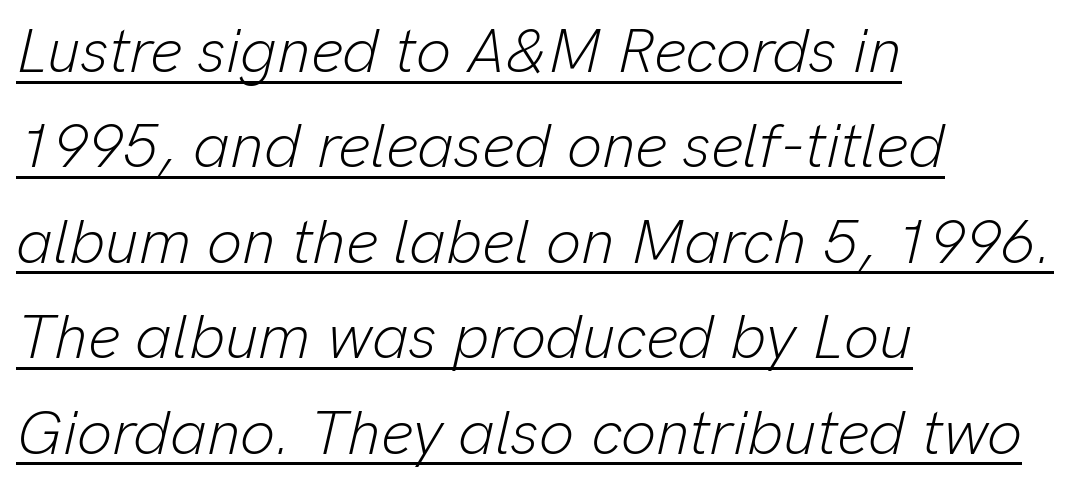
Q: Is the text bold? A: No.
Q: Is the text italic (slanted)? A: Yes, it leans right by about 13 degrees.
Q: Is the text underlined? A: Yes.
Q: How is the paragraph aligned? A: Left-aligned.
Q: Is the spacing between letters normal or unusually wide? A: Normal.
Q: Is the spacing between lines tight, normal or loose? A: Normal.
Q: Width (condensed, normal, or wide)? A: Normal.
Q: Stroke contrast? A: Low.
Q: x-height? A: Medium.
Q: Monospaced? A: No.
